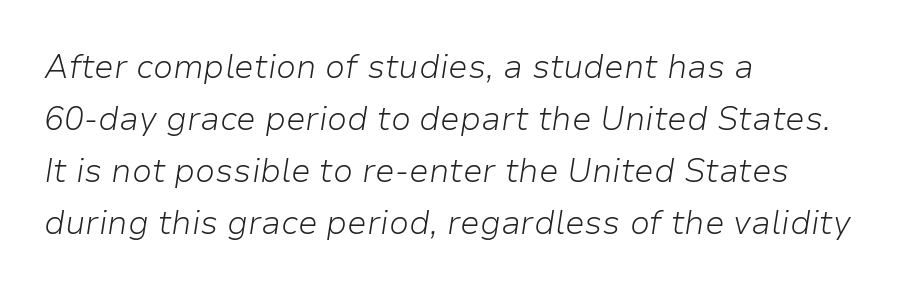
The image shows 33 px light type, italic (leaning right); set left-aligned, normal line spacing (1.58x), normal letter spacing, not underlined; low stroke contrast and a medium x-height.
